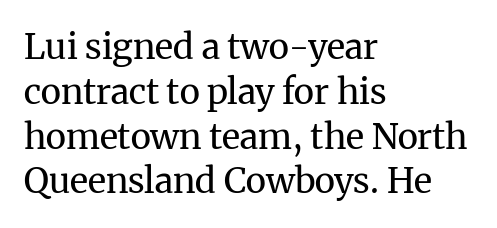
{"serif": "yes", "italic": "no", "bold": "no", "weight": "regular", "width": "normal", "stroke_contrast": "medium", "x_height": "medium", "monospaced": "no", "underline": "no", "align": "left", "line_spacing": "normal", "line_spacing_ratio": 1.28, "letter_spacing": "normal", "letter_spacing_em": 0.0, "glyph_px": 35}
